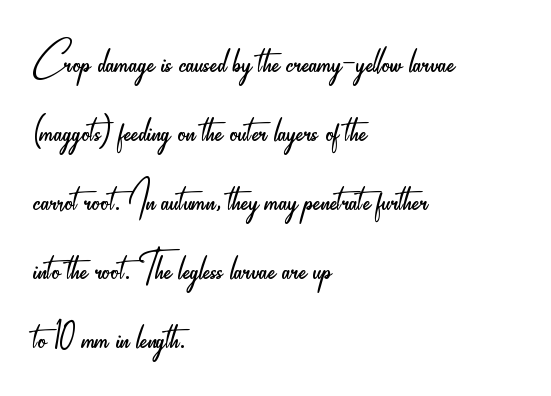
Horizontal bands of white between lines are of average thickness. Glyph-to-glyph distance matches everyday printed text. The font sits on the lighter half of the weight spectrum, regular included. Left-aligned paragraph, ragged on the right.
